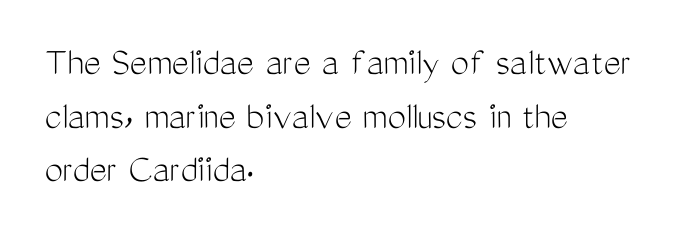
The image shows 41 px light, condensed sans-serif type, upright; set left-aligned, normal line spacing (1.31x), normal letter spacing, not underlined; medium stroke contrast and a medium x-height.
